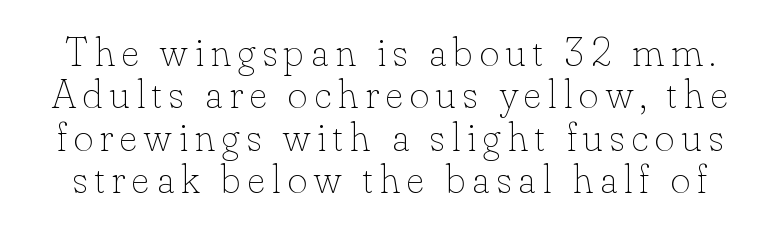
Does the leading feel generous? Not at all — it's pinched. Posture: upright roman. Varying glyph widths throughout — classic text-font behaviour. Beneath every word, the page is bare. No heavy texture on the line: the type isn't bold.
